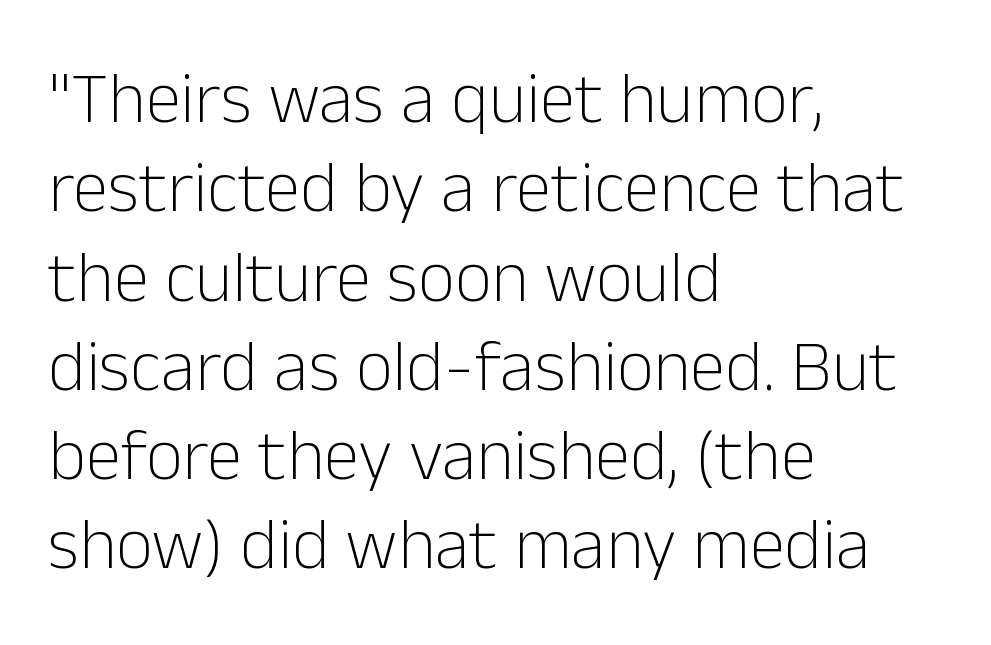
Q: Is the text bold? A: No.
Q: Is the text italic (slanted)? A: No, it is upright.
Q: Is the typeface a serif or a sans-serif typeface? A: Sans-serif.
Q: Is the text underlined? A: No.
Q: How is the paragraph aligned? A: Left-aligned.
Q: Is the spacing between letters normal or unusually wide? A: Normal.
Q: Width (condensed, normal, or wide)? A: Normal.
Q: Stroke contrast? A: Low.
Q: x-height? A: Medium.
Q: Monospaced? A: No.
